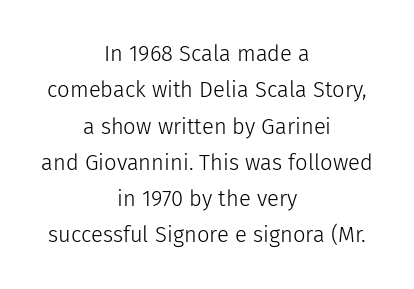
Designer's note — italics off, roman on. No heavy texture on the line: the type isn't bold. Casual observation: everything's sitting right in the middle. Any mark beneath the type? The region is blank. Successive baselines arrive at the customary interval. The letterforms sit shoulder to shoulder at normal distance.
